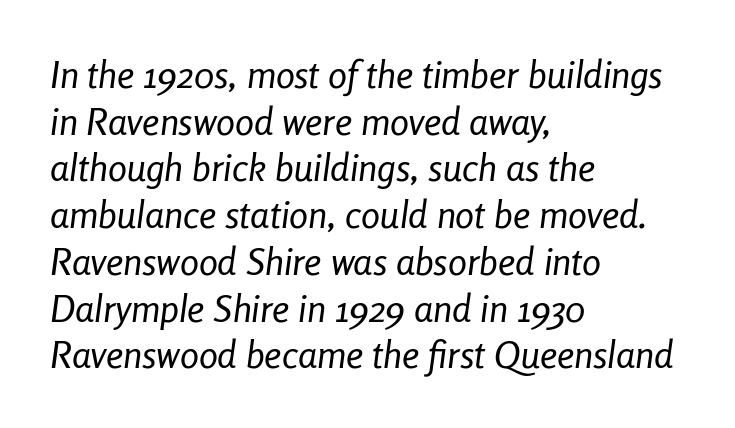
{"italic": "yes", "lean": "right", "slant_degrees": 8, "bold": "no", "weight": "regular", "width": "condensed", "stroke_contrast": "low", "x_height": "medium", "monospaced": "no", "underline": "no", "align": "left", "line_spacing_ratio": 1.23, "letter_spacing": "normal", "letter_spacing_em": 0.0, "glyph_px": 38}
